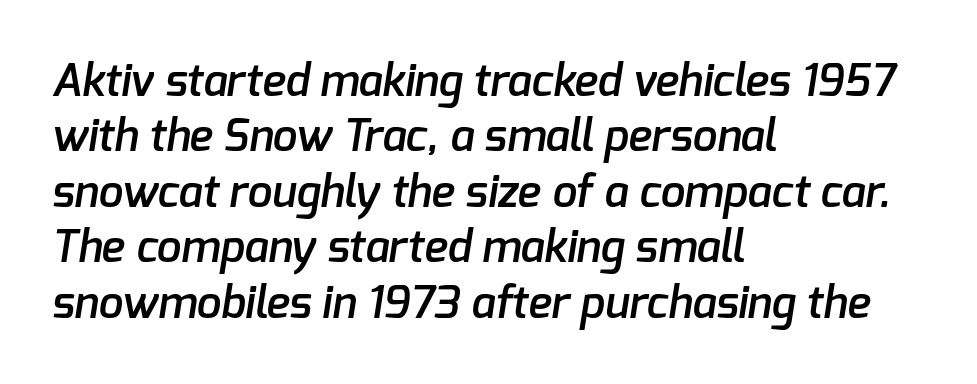
Each glyph is drawn with semibold strokes, heavier than normal yet not fully bold. Varying glyph widths throughout — classic text-font behaviour. Every row of glyphs begins at an identical x-position on the left. Inter-character spacing is left at the font's built-in metrics.
